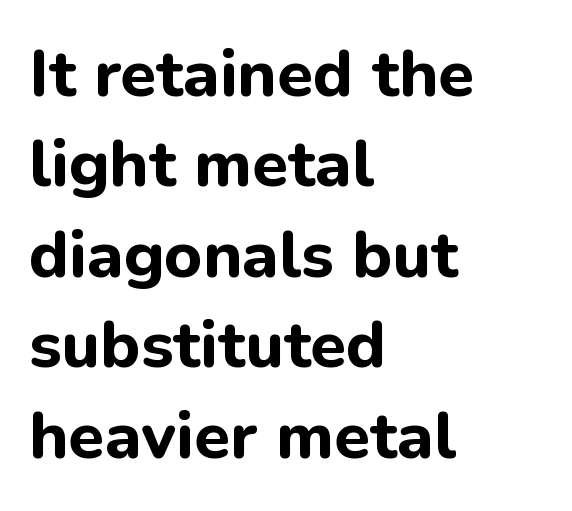
{"serif": "no", "italic": "no", "bold": "yes", "weight": "bold", "width": "normal", "stroke_contrast": "low", "x_height": "medium", "monospaced": "no", "underline": "no", "align": "left", "line_spacing": "normal", "line_spacing_ratio": 1.37, "letter_spacing": "normal", "letter_spacing_em": 0.0, "glyph_px": 66}
